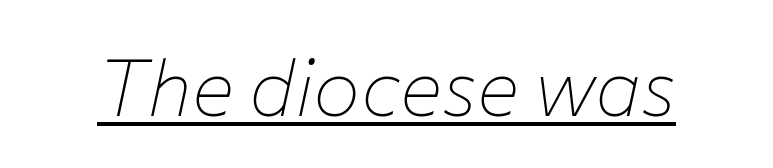
The image shows 79 px thin type, italic (leaning right); set normal letter spacing, underlined; low stroke contrast and a medium x-height.
